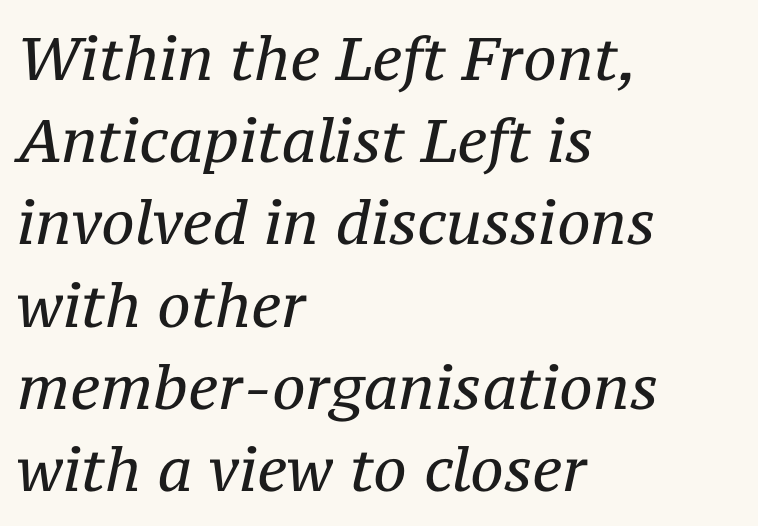
Q: Is the text bold? A: No.
Q: Is the text italic (slanted)? A: Yes, it leans right by about 12 degrees.
Q: Is the typeface a serif or a sans-serif typeface? A: Serif.
Q: Is the text underlined? A: No.
Q: How is the paragraph aligned? A: Left-aligned.
Q: Is the spacing between letters normal or unusually wide? A: Normal.
Q: Is the spacing between lines tight, normal or loose? A: Normal.
Q: Width (condensed, normal, or wide)? A: Normal.
Q: Stroke contrast? A: Medium.
Q: x-height? A: Medium.
Q: Monospaced? A: No.
